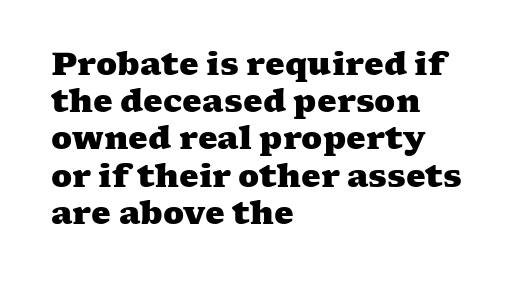
The image shows 31 px heavy, wide serif type; set left-aligned, line spacing 1.2x, normal letter spacing, not underlined; medium stroke contrast and a medium x-height.
